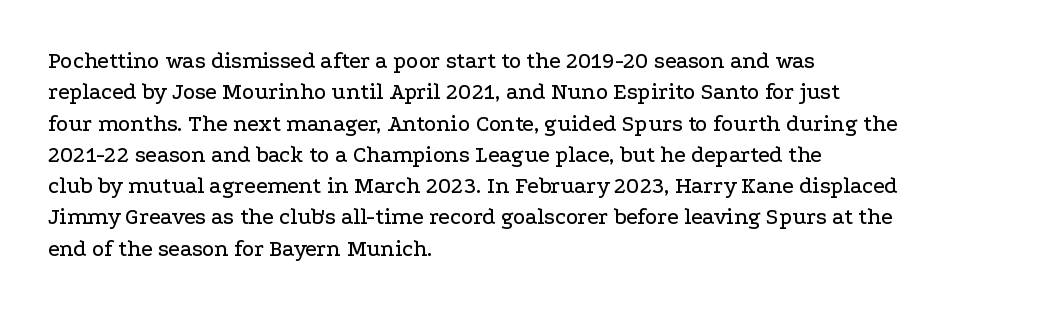
The image shows 23 px text type, upright; set left-aligned, normal line spacing (1.36x), normal letter spacing, not underlined.
